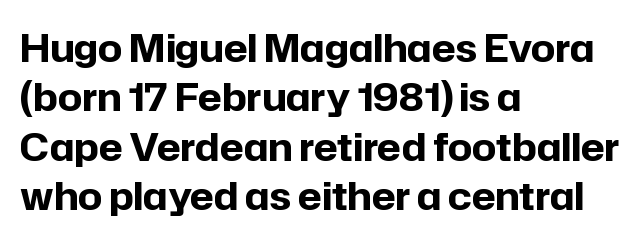
The image shows 38 px bold sans-serif type, upright; set left-aligned, normal line spacing (1.3x), normal letter spacing, not underlined; low stroke contrast and a medium x-height.
